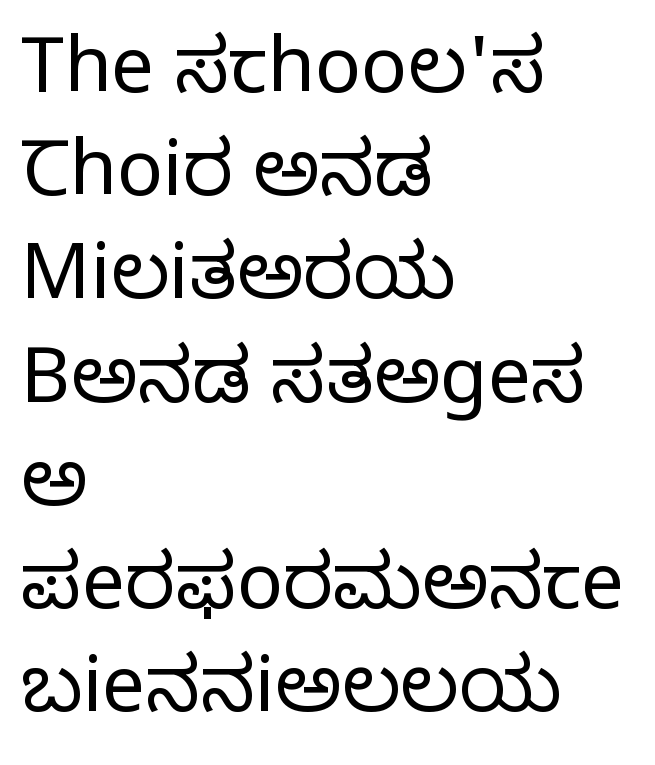
The characters display serif detailing at their extremities. Typeset ragged right — the left edge is the straight one. The passage shown is not underscored anywhere. Does extra space separate the letters? No, they use regular spacing. The passage shown is typed in a proportional face where columns would drift. A normal amount of white space separates one row of letters from the next.
